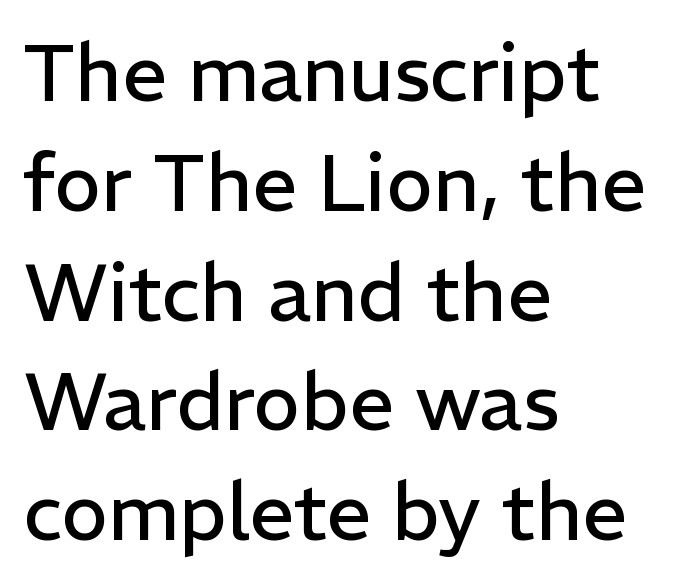
Does the copy run flush right? No — it runs flush left. Looks like regular typesetting: each glyph gets only the width it needs. Italic: no, the glyphs are upright roman. Nobody drew a line under any word here.
